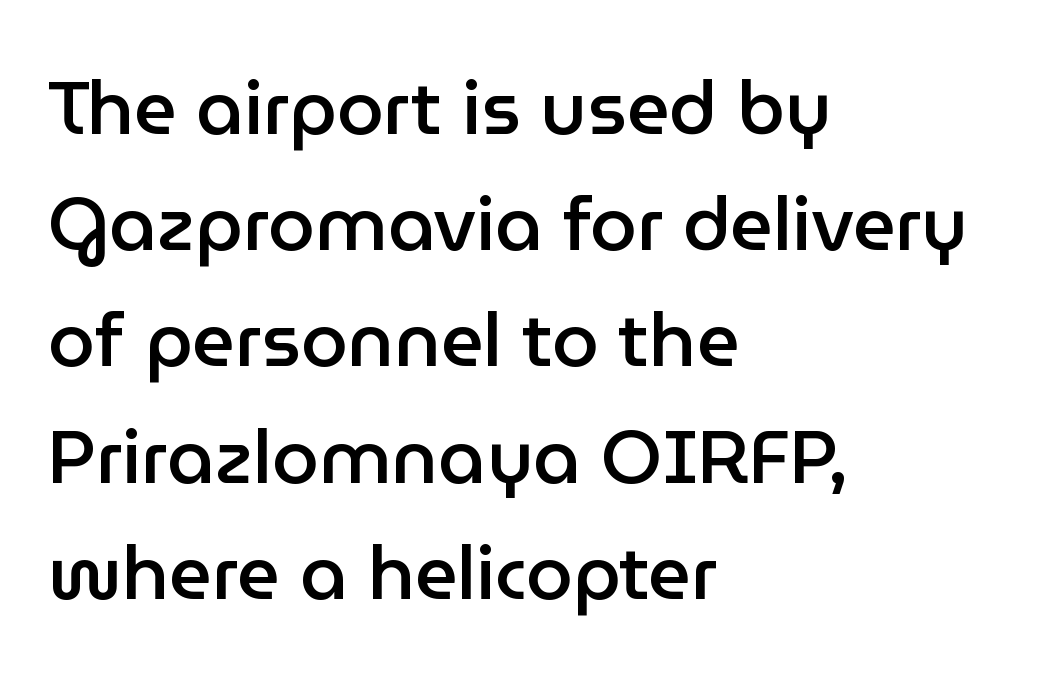
The type family on display is of the sans-serif kind. The characters look somewhat weighty, a semibold short of true bold. Vertically, the passage feels balanced, rows spaced as you'd expect. Is the block centered? No — it sits flush against the left margin. The letters advance in unequal steps, a hallmark of proportional type. You could call the tracking neutral — neither tight nor loose.
